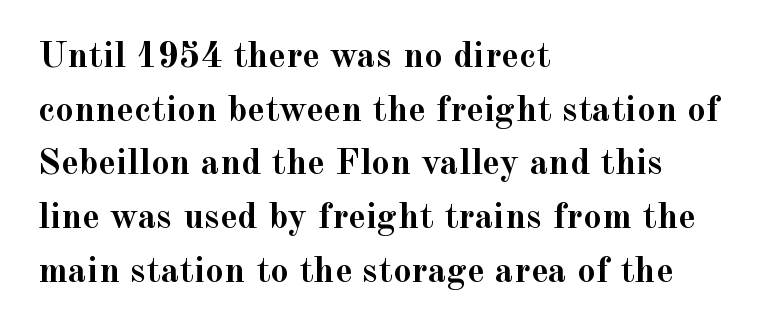
{"serif": "yes", "italic": "no", "bold": "yes", "weight": "semibold", "width": "normal", "x_height": "small", "monospaced": "no", "underline": "no", "align": "left", "line_spacing": "normal", "line_spacing_ratio": 1.45, "letter_spacing": "normal", "letter_spacing_em": 0.0, "glyph_px": 37}
